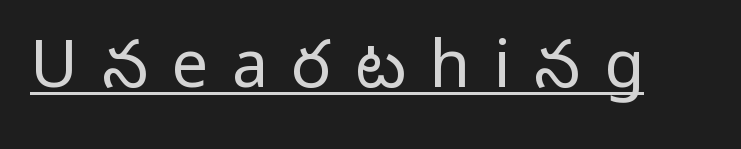
Q: Is the text bold? A: No.
Q: Is the text italic (slanted)? A: No, it is upright.
Q: Is the typeface a serif or a sans-serif typeface? A: Sans-serif.
Q: Is the text underlined? A: Yes.
Q: Is the spacing between letters normal or unusually wide? A: Unusually wide.
Q: Width (condensed, normal, or wide)? A: Normal.
Q: Stroke contrast? A: Low.
Q: x-height? A: Medium.
Q: Monospaced? A: No.
